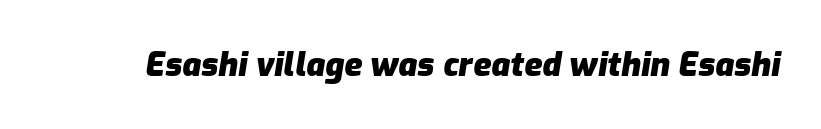
Q: Is the text bold? A: Yes.
Q: Is the text italic (slanted)? A: Yes, it leans right by about 9 degrees.
Q: Is the text underlined? A: No.
Q: Is the spacing between letters normal or unusually wide? A: Normal.
Q: Width (condensed, normal, or wide)? A: Normal.
Q: Stroke contrast? A: Low.
Q: x-height? A: Medium.
Q: Monospaced? A: No.
